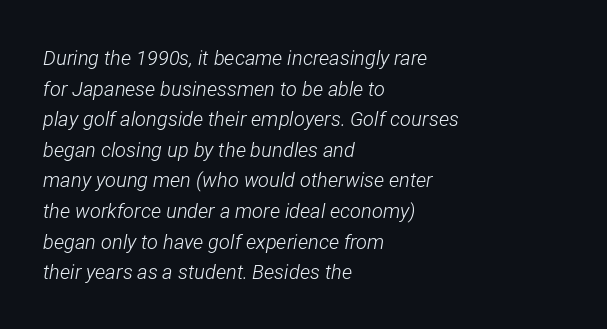
These lines stack with their left ends in a neat column. Counters stay open thanks to moderate or lighter strokes. Does the lettering tilt? It does — this is italic. How would I describe the line gaps? Plain and ordinary. The zone under the glyphs is completely vacant.
